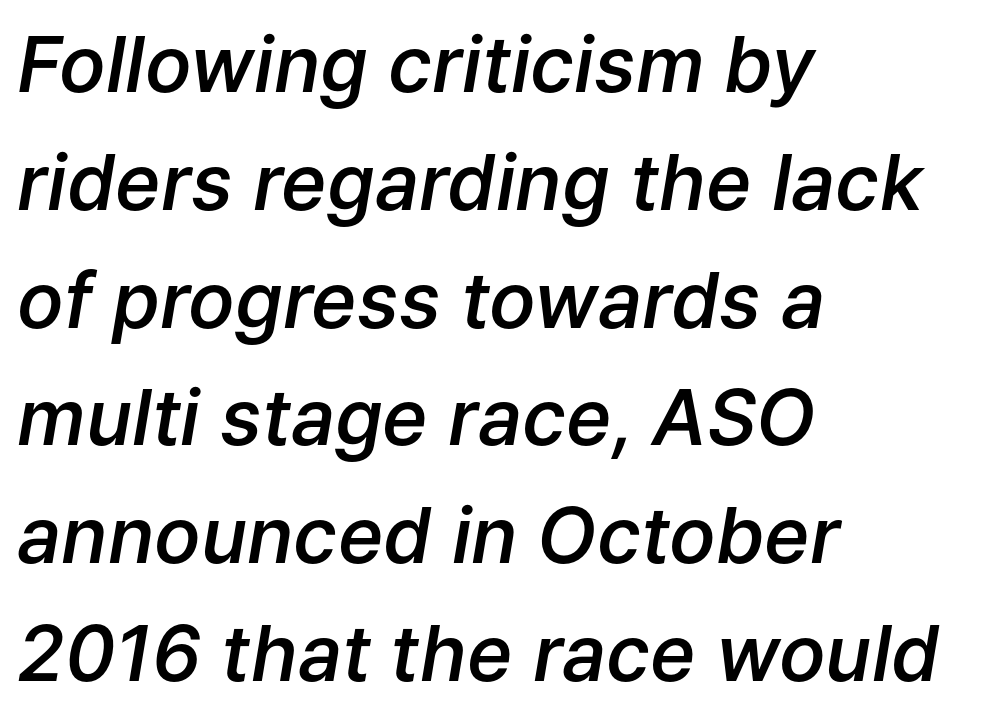
Q: Is the text bold? A: Semi-bold.
Q: Is the text italic (slanted)? A: Yes, it leans right by about 9 degrees.
Q: Is the text underlined? A: No.
Q: How is the paragraph aligned? A: Left-aligned.
Q: Is the spacing between letters normal or unusually wide? A: Normal.
Q: Is the spacing between lines tight, normal or loose? A: Normal.
Q: Width (condensed, normal, or wide)? A: Normal.
Q: Stroke contrast? A: Low.
Q: x-height? A: Medium.
Q: Monospaced? A: No.
